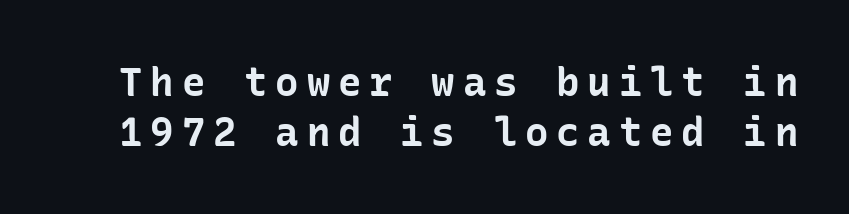
The image shows 39 px bold sans-serif type, upright; set normal line spacing (1.29x), unusually wide letter spacing (+0.2 em), not underlined; low stroke contrast and a medium x-height.
